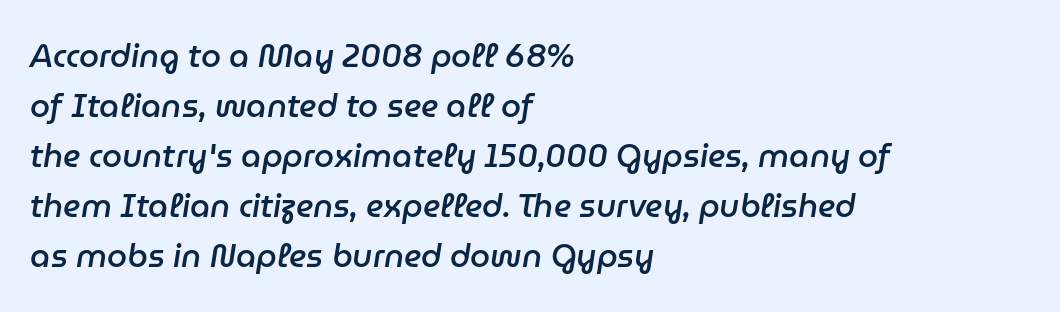
{"italic": "yes", "lean": "right", "slant_degrees": 9, "bold": "semi", "weight": "semibold", "width": "normal", "stroke_contrast": "low", "x_height": "medium", "monospaced": "no", "underline": "no", "align": "left", "line_spacing": "normal", "line_spacing_ratio": 1.56, "letter_spacing": "normal", "letter_spacing_em": 0.0, "glyph_px": 32}
